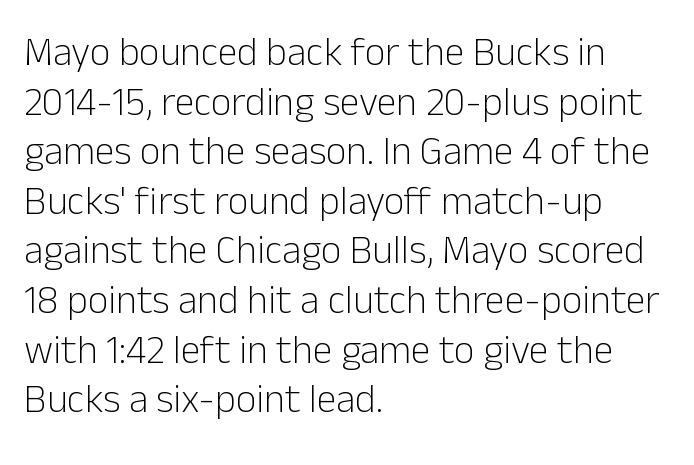
Heaviness? Minimal to ordinary, like unemphasized prose. Glyph-to-glyph distance matches everyday printed text. Quick note: underline off. Spacing verdict: proportional, widths tailored to each character. Each line starts at the same left margin while the right side varies. Check where the strokes stop: nothing finishes them off — pure sans.
